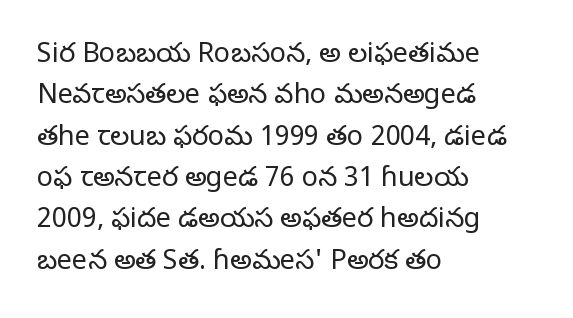
In terms of leading, this rendering sits right in the middle. The lettering stays uniformly vertical, giving the passage a roman look. Decoration check: the copy has no underline. The passage shown is not bold in any degree. How are the letters spaced? Ordinarily, with no added tracking.
